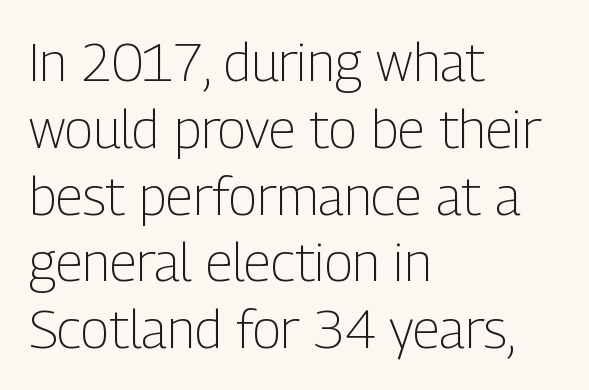
Q: Is the text bold? A: No.
Q: Is the text italic (slanted)? A: No, it is upright.
Q: Is the typeface a serif or a sans-serif typeface? A: Sans-serif.
Q: Is the text underlined? A: No.
Q: How is the paragraph aligned? A: Left-aligned.
Q: Is the spacing between letters normal or unusually wide? A: Normal.
Q: Is the spacing between lines tight, normal or loose? A: Normal.
Q: Width (condensed, normal, or wide)? A: Condensed.
Q: Stroke contrast? A: Low.
Q: x-height? A: Medium.
Q: Monospaced? A: No.
